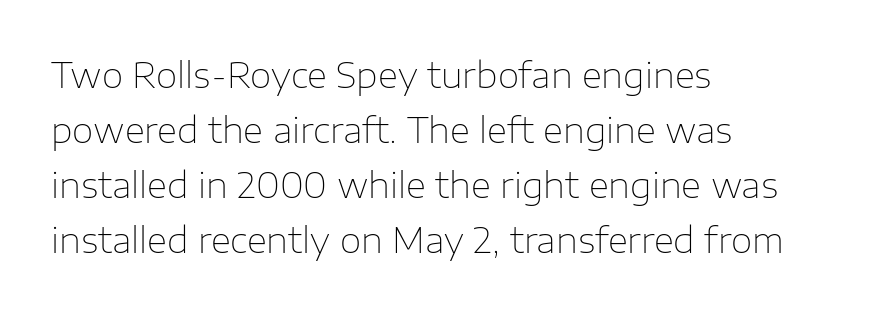
{"serif": "no", "italic": "no", "bold": "no", "weight": "thin", "width": "normal", "stroke_contrast": "low", "x_height": "medium", "monospaced": "no", "underline": "no", "align": "left", "line_spacing": "normal", "line_spacing_ratio": 1.57, "letter_spacing": "normal", "letter_spacing_em": 0.0, "glyph_px": 35}
